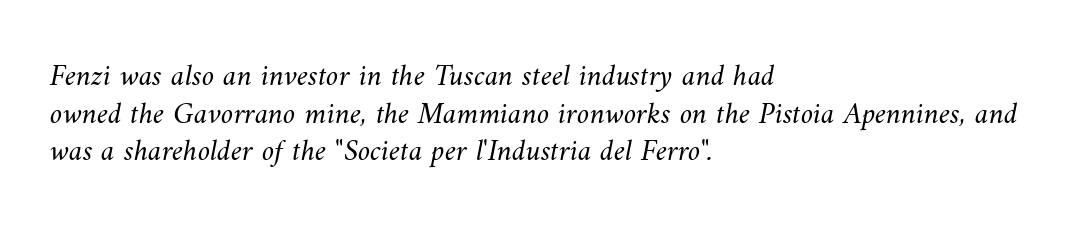
{"bold": "no", "weight": "light", "width": "normal", "stroke_contrast": "medium", "x_height": "small", "monospaced": "no", "underline": "no", "align": "left", "line_spacing_ratio": 1.21, "letter_spacing": "normal", "letter_spacing_em": 0.0, "glyph_px": 31}
